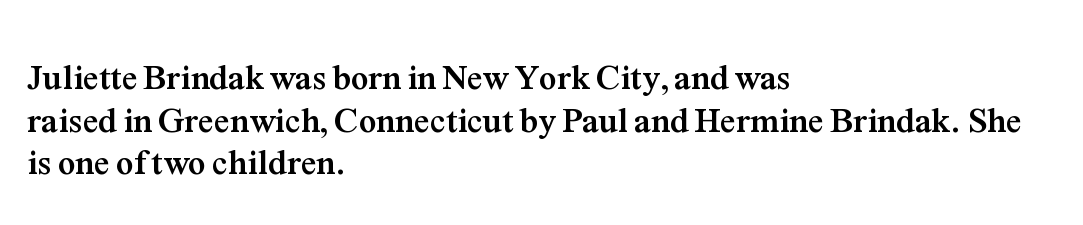
{"serif": "yes", "italic": "no", "bold": "yes", "weight": "semibold", "width": "normal", "stroke_contrast": "medium", "x_height": "medium", "monospaced": "no", "underline": "no", "align": "left", "line_spacing_ratio": 1.22, "letter_spacing": "normal", "letter_spacing_em": 0.0, "glyph_px": 35}
